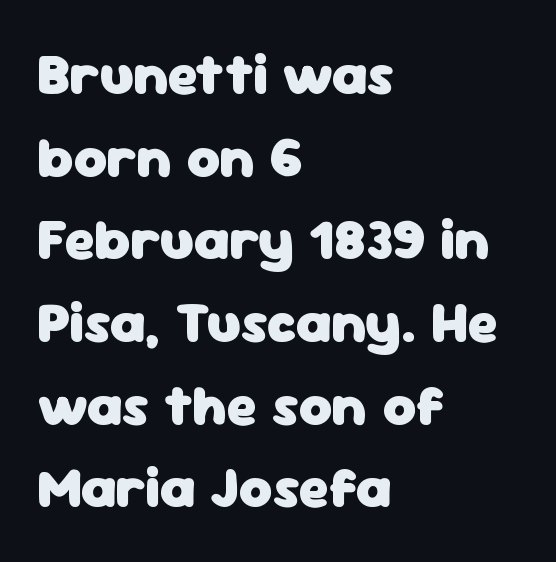
{"serif": "no", "italic": "no", "bold": "yes", "weight": "heavy", "width": "normal", "stroke_contrast": "low", "x_height": "medium", "monospaced": "no", "underline": "no", "align": "left", "line_spacing": "normal", "line_spacing_ratio": 1.45, "letter_spacing": "normal", "letter_spacing_em": 0.0, "glyph_px": 57}
